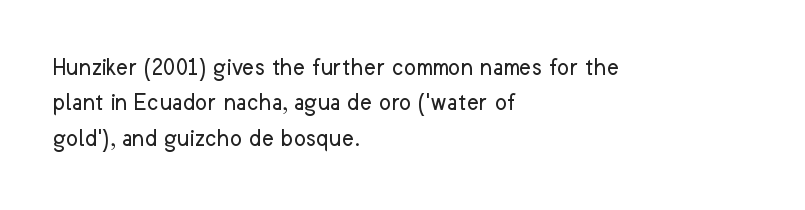
The image shows 26 px text type, upright; set left-aligned, normal line spacing (1.36x), normal letter spacing, not underlined.
